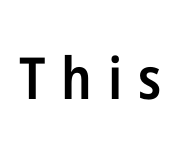
The image shows 58 px semibold, condensed sans-serif type, upright; set unusually wide letter spacing (+0.27 em), not underlined; low stroke contrast and a medium x-height.
